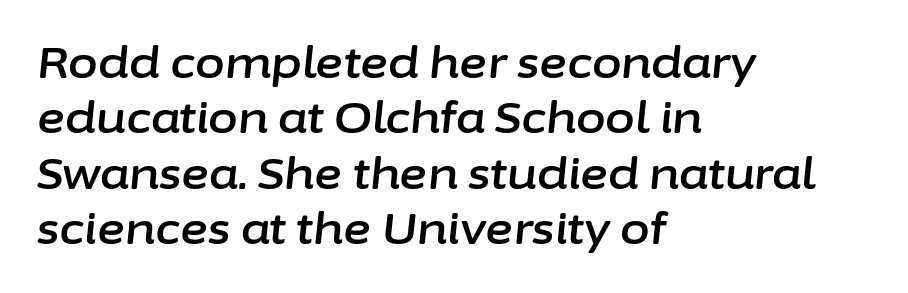
{"italic": "yes", "lean": "right", "slant_degrees": 6, "width": "normal", "stroke_contrast": "low", "x_height": "medium", "monospaced": "no", "underline": "no", "align": "left", "line_spacing": "normal", "line_spacing_ratio": 1.29, "letter_spacing": "normal", "letter_spacing_em": 0.0, "glyph_px": 43}
